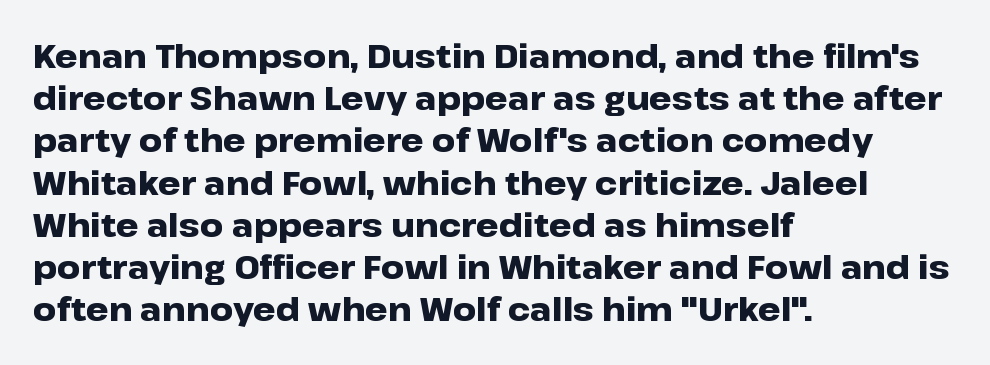
The image shows 32 px heavy, wide sans-serif type, upright; set left-aligned, normal line spacing (1.32x), normal letter spacing, not underlined; low stroke contrast and a medium x-height.
